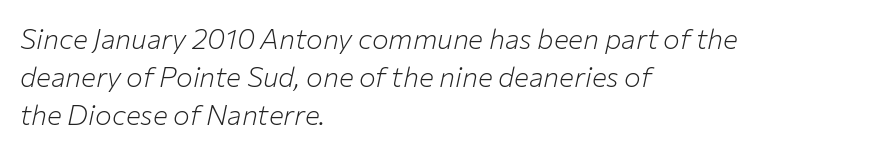
{"italic": "yes", "lean": "right", "slant_degrees": 12, "bold": "no", "weight": "light", "width": "normal", "stroke_contrast": "low", "x_height": "medium", "monospaced": "no", "underline": "no", "align": "left", "line_spacing": "normal", "line_spacing_ratio": 1.35, "letter_spacing": "normal", "letter_spacing_em": 0.0, "glyph_px": 28}
